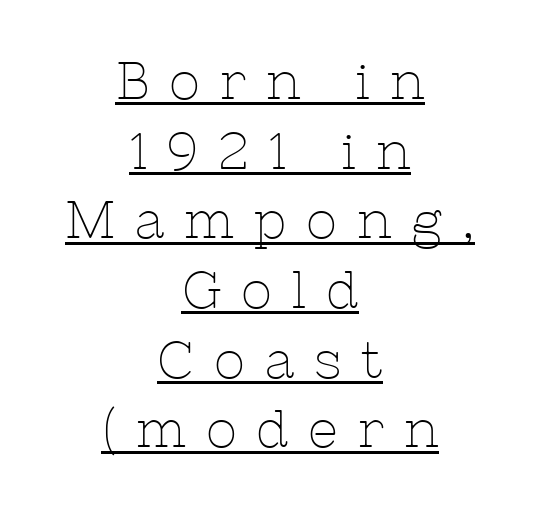
The image shows 52 px thin serif type, upright; set centered, normal line spacing (1.34x), unusually wide letter spacing (+0.38 em), underlined; low stroke contrast and a medium x-height.
